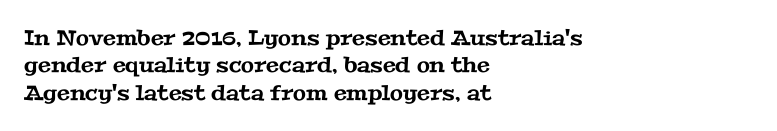
{"underline": "no", "align": "left", "line_spacing": "normal", "line_spacing_ratio": 1.3, "letter_spacing": "normal", "letter_spacing_em": 0.0, "glyph_px": 21}
